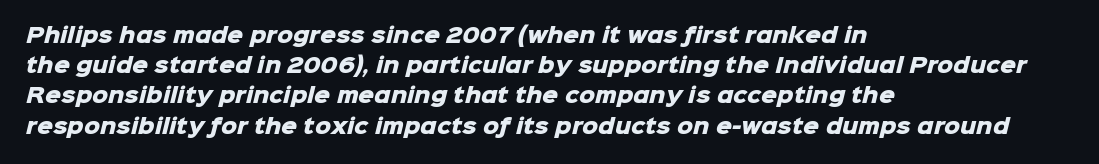
Caption: multi-line text, flush left, ragged right. Emphasis by weight is at full strength: bold. Normally led — the rows are evenly, conventionally spaced. The passage shown is not underscored anywhere. Between one letter and the next there's only the usual sliver of space.
